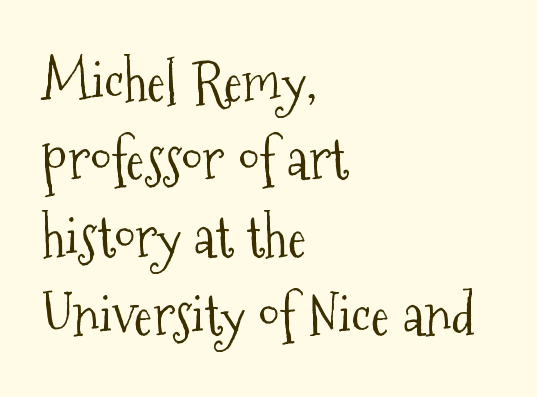
Q: Is the text bold? A: No.
Q: Is the text italic (slanted)? A: No, it is upright.
Q: Is the typeface a serif or a sans-serif typeface? A: Serif.
Q: Is the text underlined? A: No.
Q: How is the paragraph aligned? A: Left-aligned.
Q: Is the spacing between letters normal or unusually wide? A: Normal.
Q: Is the spacing between lines tight, normal or loose? A: Normal.
Q: Width (condensed, normal, or wide)? A: Condensed.
Q: Stroke contrast? A: Medium.
Q: x-height? A: Medium.
Q: Monospaced? A: No.
